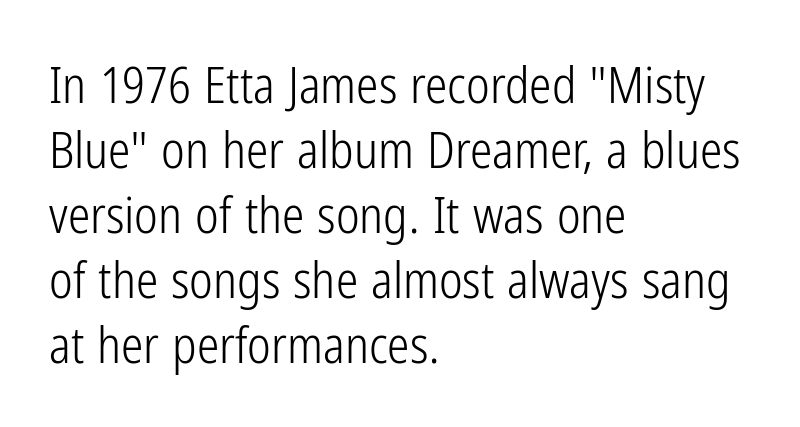
Q: Is the text bold? A: No.
Q: Is the text italic (slanted)? A: No, it is upright.
Q: Is the typeface a serif or a sans-serif typeface? A: Sans-serif.
Q: Is the text underlined? A: No.
Q: How is the paragraph aligned? A: Left-aligned.
Q: Is the spacing between letters normal or unusually wide? A: Normal.
Q: Is the spacing between lines tight, normal or loose? A: Normal.
Q: Width (condensed, normal, or wide)? A: Condensed.
Q: Stroke contrast? A: Low.
Q: x-height? A: Medium.
Q: Monospaced? A: No.
